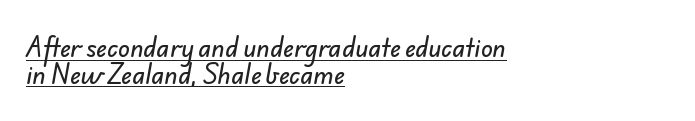
{"underline": "yes", "align": "left", "line_spacing": "tight", "line_spacing_ratio": 1.11, "letter_spacing": "normal", "letter_spacing_em": 0.0, "glyph_px": 24}
